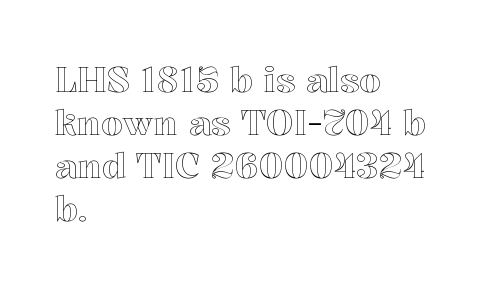
You can tell it's not italic because the verticals are truly vertical. All the whitespace from short lines collects on the right. Character widths vary here, with narrow letters taking less room than wide ones. The area under the type is left untouched.
